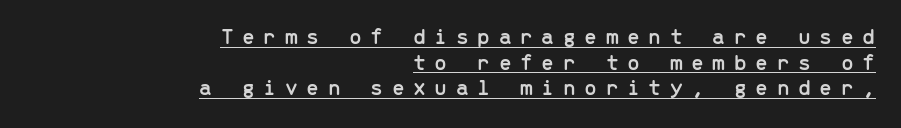
Q: Is the text italic (slanted)? A: No, it is upright.
Q: Is the text underlined? A: Yes.
Q: How is the paragraph aligned? A: Right-aligned.
Q: Is the spacing between letters normal or unusually wide? A: Unusually wide.
Q: Is the spacing between lines tight, normal or loose? A: Tight.
